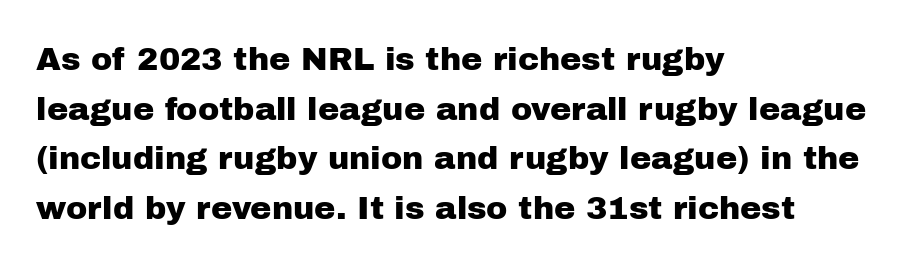
Normally led — the rows are evenly, conventionally spaced. The letters advance in unequal steps, a hallmark of proportional type. Honestly, the letter spacing is just normal — you wouldn't notice it. Short and long lines alike share a common starting point at left.
